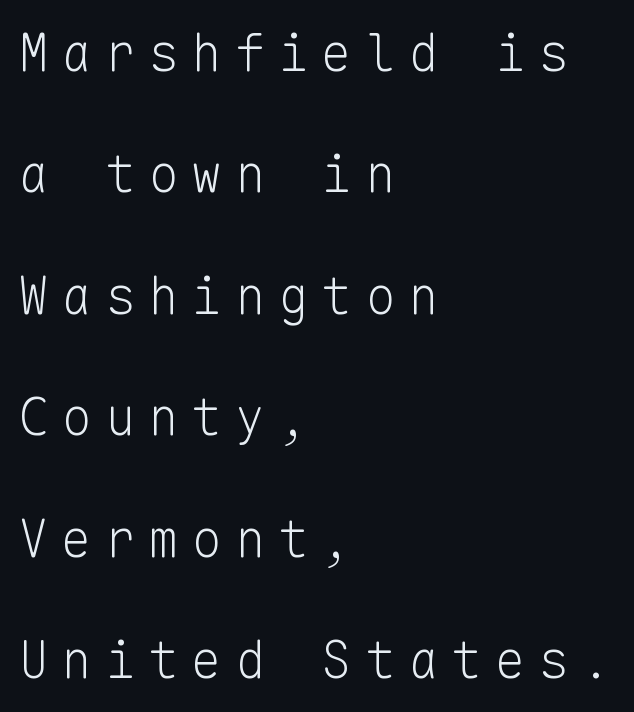
{"serif": "no", "italic": "no", "bold": "no", "weight": "light", "width": "normal", "stroke_contrast": "low", "x_height": "medium", "monospaced": "yes", "underline": "no", "align": "left", "line_spacing": "loose", "line_spacing_ratio": 2.38, "letter_spacing": "wide", "letter_spacing_em": 0.25, "glyph_px": 51}
